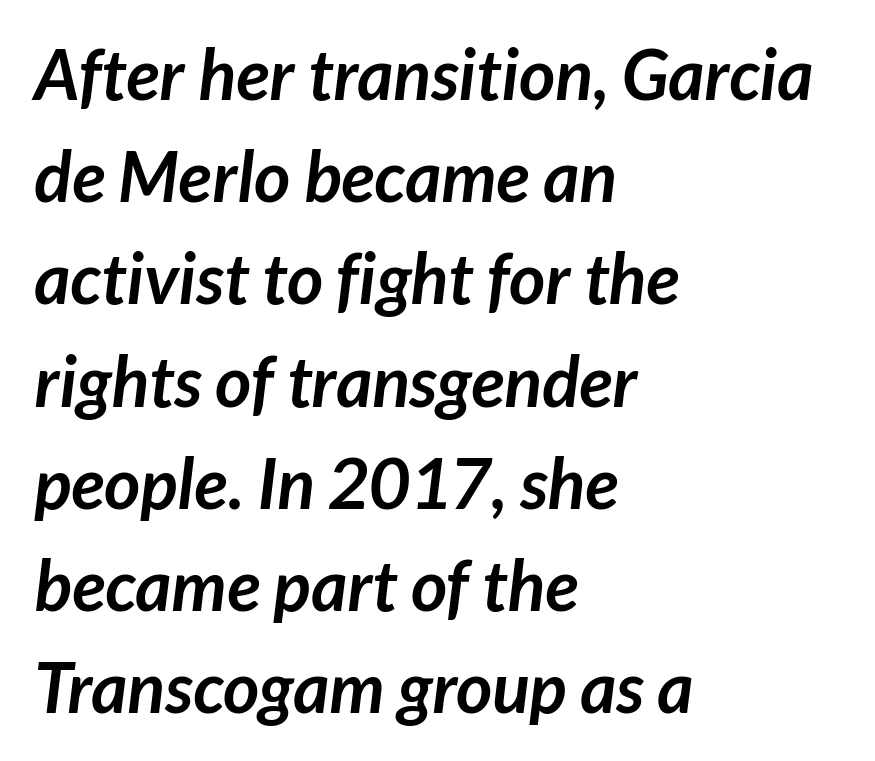
{"serif": "no", "bold": "yes", "weight": "semibold", "width": "normal", "stroke_contrast": "low", "x_height": "medium", "monospaced": "no", "underline": "no", "align": "left", "line_spacing": "normal", "line_spacing_ratio": 1.46, "letter_spacing": "normal", "letter_spacing_em": 0.0, "glyph_px": 70}
